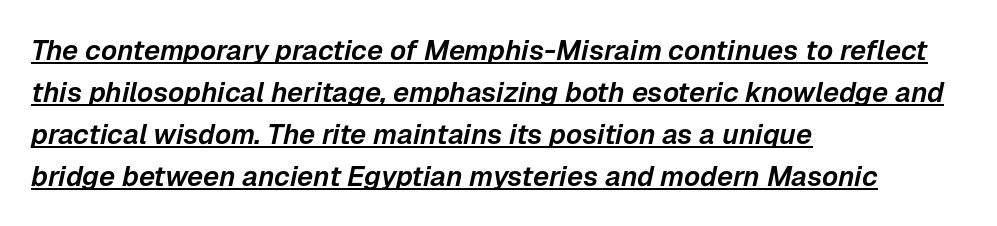
{"italic": "yes", "lean": "right", "slant_degrees": 12, "width": "normal", "stroke_contrast": "low", "x_height": "medium", "monospaced": "no", "underline": "yes", "align": "left", "line_spacing": "normal", "line_spacing_ratio": 1.5, "letter_spacing": "normal", "letter_spacing_em": 0.0, "glyph_px": 28}
